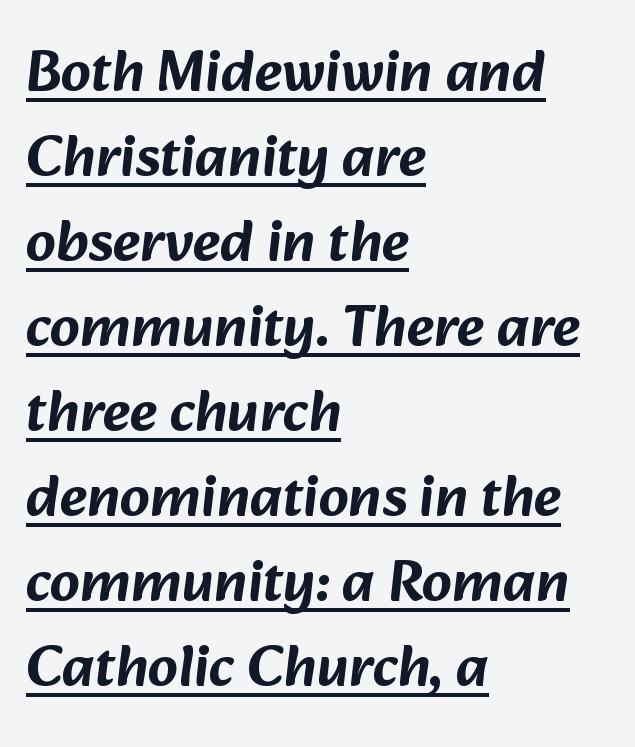
The lines sit at an ordinary, default distance from one another. The glyphs are accompanied by a horizontal stroke just below them. The paragraph has a hard left edge and a soft right edge. Unlike a traditional serif, this face leaves its strokes unadorned.
